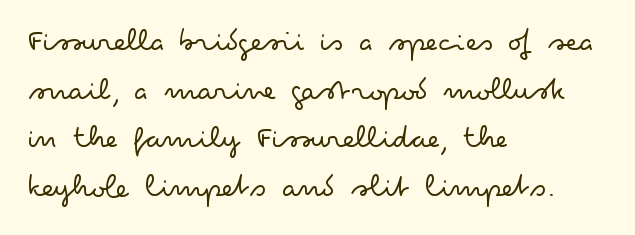
Tall strokes in this sample are plumb rather than angled. Do the characters align in a grid? No, the font is proportional. Regular leading. The line texture is even and compact thanks to regular tracking. Has an underline been added? It has not.
